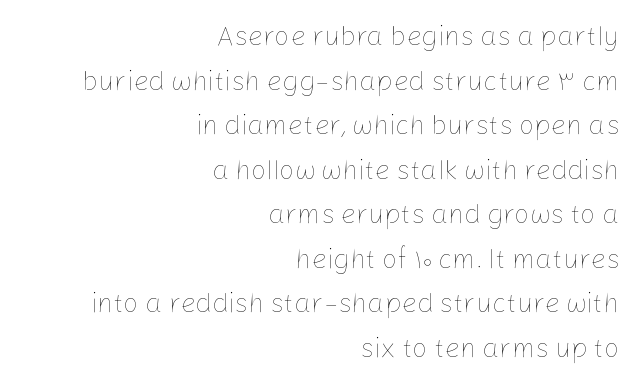
Style check: upright. Check under the words: just untouched page. Does the leading feel generous? No, just average. Characters follow at the spacing the type designer built in. Visually the block forms a straight wall on the right and a jagged coastline on the left.
